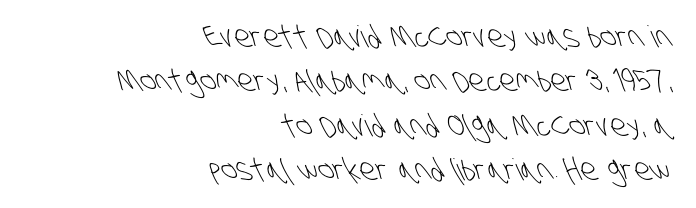
{"serif": "no", "bold": "no", "weight": "light", "width": "condensed", "stroke_contrast": "low", "x_height": "large", "monospaced": "no", "underline": "no", "align": "right", "line_spacing": "normal", "line_spacing_ratio": 1.48, "letter_spacing": "normal", "letter_spacing_em": 0.0, "glyph_px": 30}
